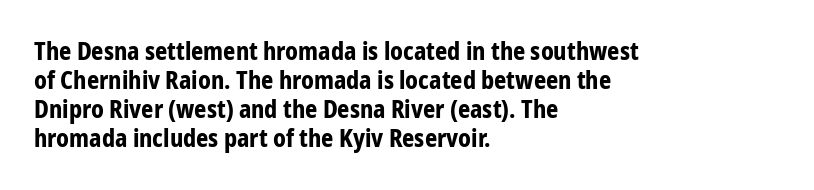
The image shows 24 px bold type, upright; set left-aligned, line spacing 1.21x, normal letter spacing, not underlined.
